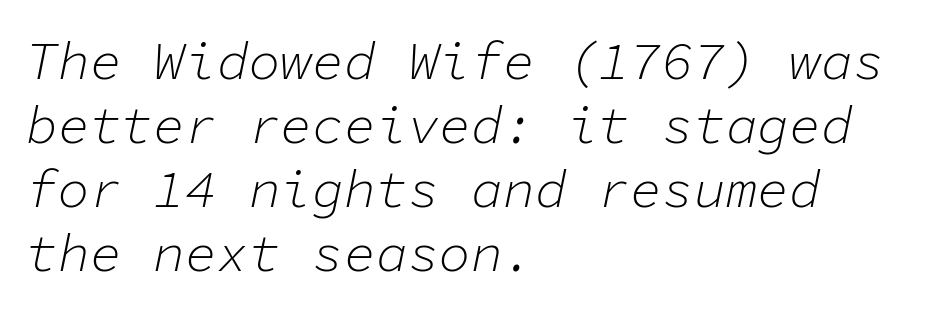
Q: Is the text bold? A: No.
Q: Is the text italic (slanted)? A: Yes, it leans right by about 11 degrees.
Q: Is the text underlined? A: No.
Q: How is the paragraph aligned? A: Left-aligned.
Q: Is the spacing between letters normal or unusually wide? A: Normal.
Q: Width (condensed, normal, or wide)? A: Normal.
Q: Stroke contrast? A: Low.
Q: x-height? A: Medium.
Q: Monospaced? A: Yes.
